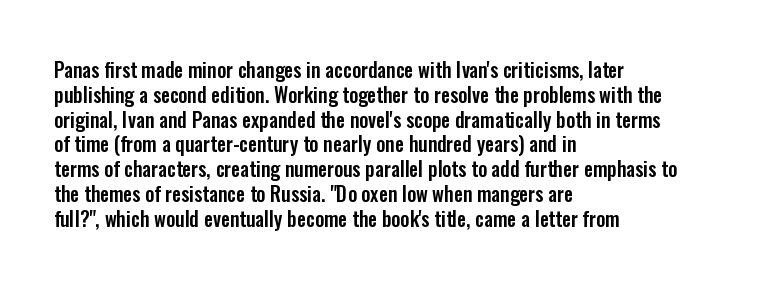
The image shows 20 px text type, upright; set left-aligned, line spacing 1.24x, normal letter spacing, not underlined.
